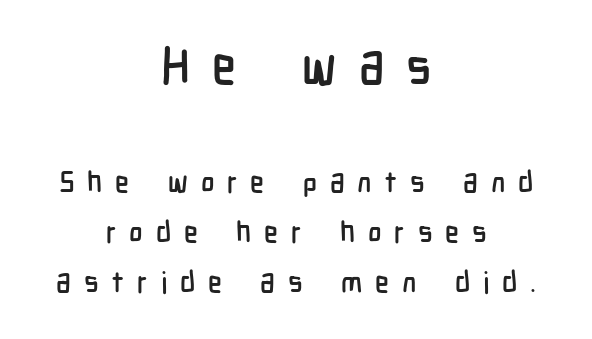
{"serif": "no", "italic": "no", "width": "condensed", "stroke_contrast": "low", "x_height": "medium", "monospaced": "no", "underline": "no", "align": "center", "line_spacing_ratio": 1.71, "letter_spacing": "wide", "letter_spacing_em": 0.44, "larger_block": "first", "size_ratio": 1.72, "glyph_px": 50}
